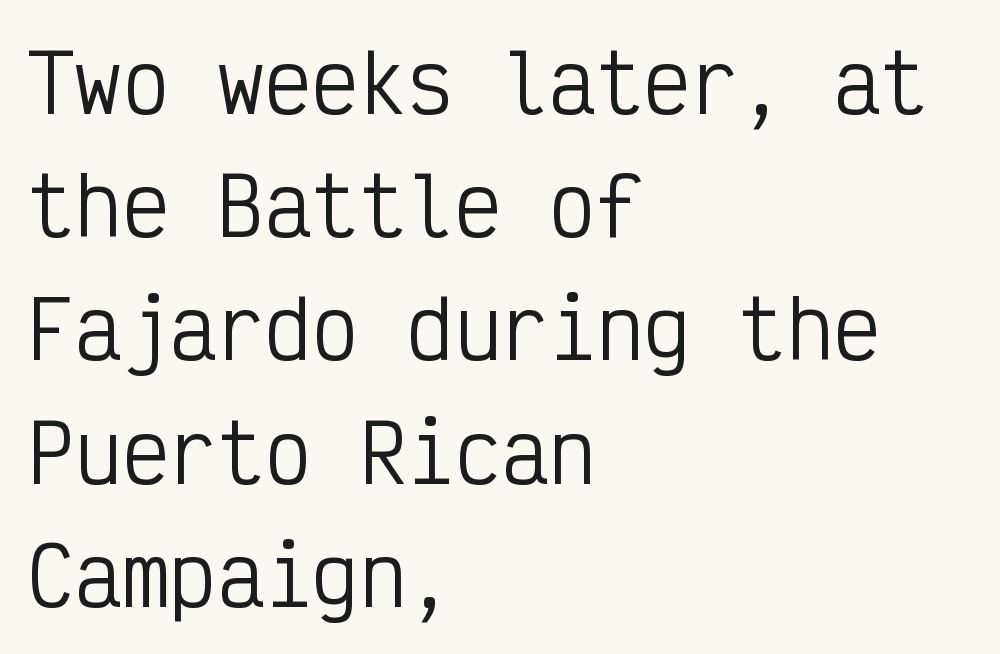
The image shows 79 px regular-weight, condensed sans-serif type, upright, monospaced; set left-aligned, normal line spacing (1.56x), normal letter spacing, not underlined; low stroke contrast and a medium x-height.
